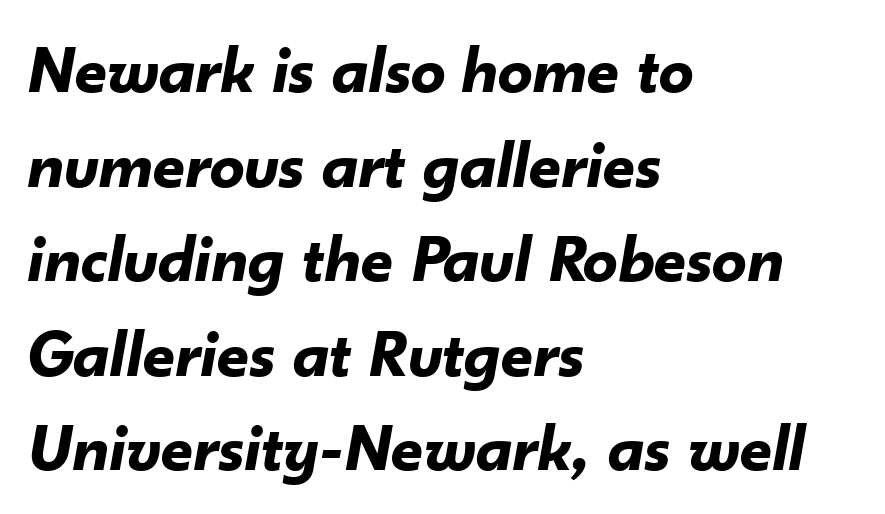
Q: Is the text bold? A: Yes.
Q: Is the text italic (slanted)? A: Yes, it leans right by about 10 degrees.
Q: Is the text underlined? A: No.
Q: How is the paragraph aligned? A: Left-aligned.
Q: Is the spacing between letters normal or unusually wide? A: Normal.
Q: Is the spacing between lines tight, normal or loose? A: Normal.
Q: Width (condensed, normal, or wide)? A: Normal.
Q: Stroke contrast? A: Low.
Q: x-height? A: Small.
Q: Monospaced? A: No.
